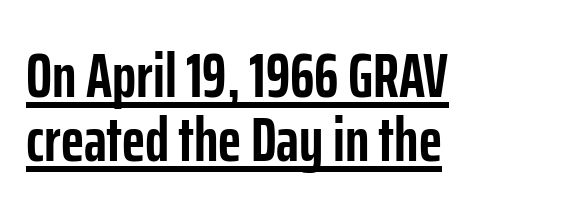
{"serif": "no", "italic": "no", "bold": "yes", "weight": "semibold", "width": "condensed", "stroke_contrast": "low", "x_height": "medium", "monospaced": "no", "underline": "yes", "align": "left", "line_spacing": "tight", "line_spacing_ratio": 1.03, "letter_spacing": "normal", "letter_spacing_em": 0.0, "glyph_px": 62}
